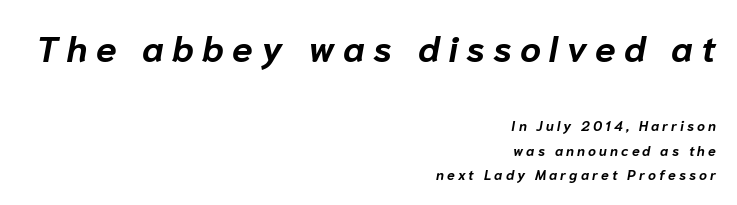
{"italic": "yes", "lean": "right", "slant_degrees": 10, "bold": "yes", "weight": "bold", "width": "normal", "stroke_contrast": "low", "x_height": "medium", "monospaced": "no", "underline": "no", "align": "right", "line_spacing_ratio": 1.75, "letter_spacing": "wide", "letter_spacing_em": 0.22, "larger_block": "first", "size_ratio": 2.64, "glyph_px": 37}
